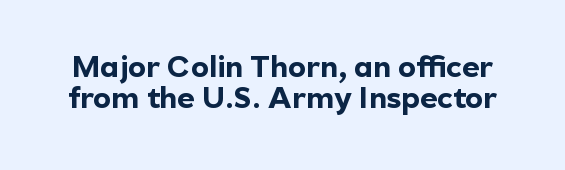
The image shows 30 px bold sans-serif type, upright; set tight line spacing (1.03x), normal letter spacing, not underlined; a medium x-height.
